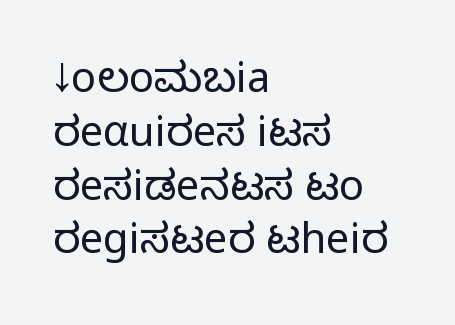
Here the designer chose a conventional face with non-uniform glyph widths. You can tell it's not italic because the verticals are truly vertical. Layout note: lines flush left. Anything drawn beneath the words? Only blank space. A sans-serif font was chosen for this passage.
